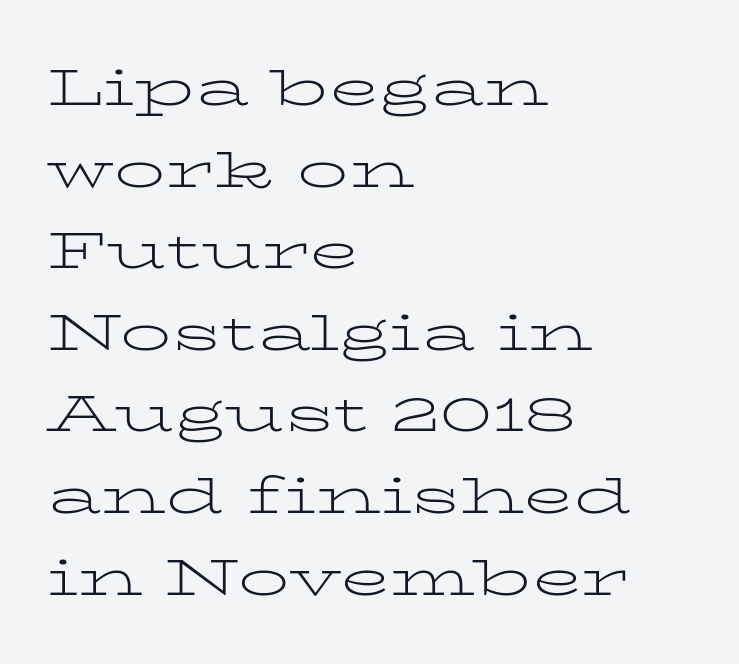
{"serif": "yes", "italic": "no", "bold": "no", "weight": "light", "width": "wide", "stroke_contrast": "low", "x_height": "medium", "monospaced": "no", "underline": "no", "align": "left", "line_spacing": "normal", "line_spacing_ratio": 1.6, "letter_spacing": "normal", "letter_spacing_em": 0.0, "glyph_px": 51}
